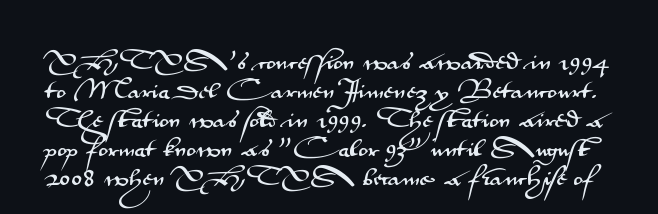
Q: Is the text italic (slanted)? A: Yes.
Q: Is the text underlined? A: No.
Q: Is the spacing between letters normal or unusually wide? A: Normal.
Q: Is the spacing between lines tight, normal or loose? A: Normal.
